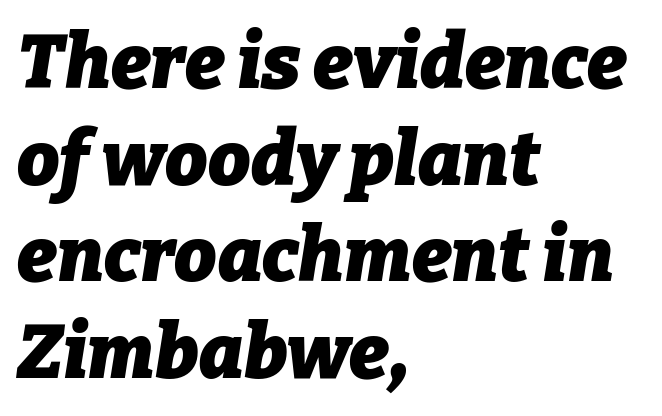
Normally led — the rows are evenly, conventionally spaced. The strokes are fattened all the way to bold. Inter-character spacing is left at the font's built-in metrics. Has an underline been added? It has not. Where is the straight margin? On the left. Italic: yes, the glyphs are oblique.
